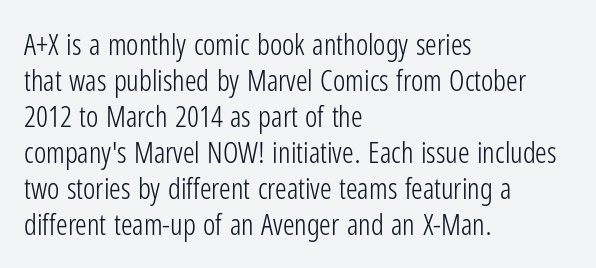
Q: Is the text bold? A: No.
Q: Is the text italic (slanted)? A: No, it is upright.
Q: Is the typeface a serif or a sans-serif typeface? A: Sans-serif.
Q: Is the text underlined? A: No.
Q: How is the paragraph aligned? A: Left-aligned.
Q: Is the spacing between letters normal or unusually wide? A: Normal.
Q: Width (condensed, normal, or wide)? A: Condensed.
Q: Stroke contrast? A: Low.
Q: x-height? A: Medium.
Q: Monospaced? A: No.
